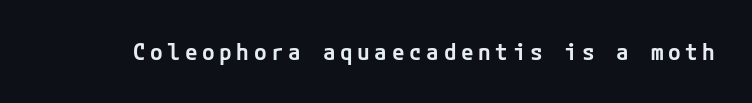
Honestly, there is no underline to notice here at all. Weight check: semibold — heavier than regular, not quite bold. The type is letterspaced generously, with wide tracking. Every stem runs plumb, perpendicular to the baseline.
